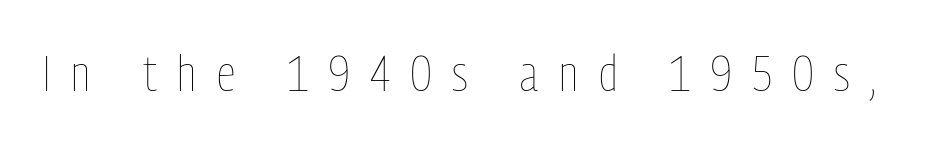
The image shows 49 px thin, condensed type, upright; set unusually wide letter spacing (+0.43 em), not underlined; low stroke contrast and a medium x-height.
